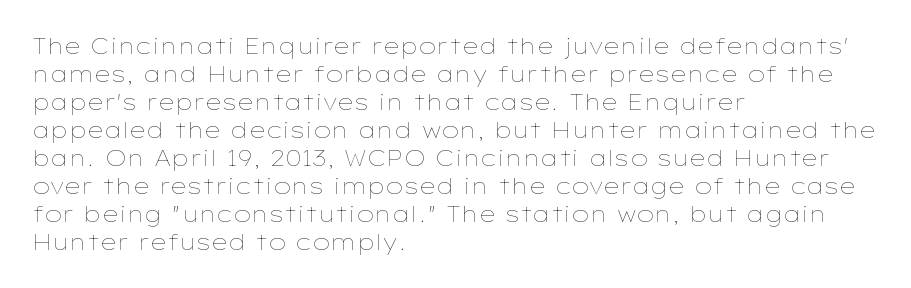
{"italic": "no", "bold": "no", "underline": "no", "align": "left", "line_spacing": "normal", "line_spacing_ratio": 1.27, "letter_spacing": "normal", "letter_spacing_em": 0.0, "glyph_px": 22}
